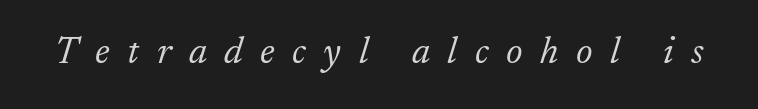
Q: Is the text bold? A: No.
Q: Is the text italic (slanted)? A: Yes, it leans right by about 17 degrees.
Q: Is the typeface a serif or a sans-serif typeface? A: Serif.
Q: Is the text underlined? A: No.
Q: Is the spacing between letters normal or unusually wide? A: Unusually wide.
Q: Width (condensed, normal, or wide)? A: Normal.
Q: Stroke contrast? A: Low.
Q: x-height? A: Small.
Q: Monospaced? A: No.
